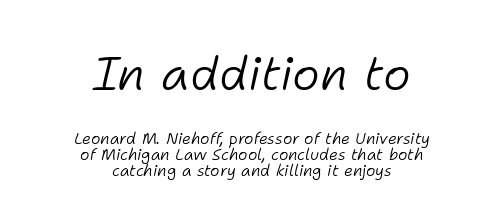
Q: Is the text bold? A: No.
Q: Is the text italic (slanted)? A: Yes, it leans right by about 11 degrees.
Q: Is the text underlined? A: No.
Q: How is the paragraph aligned? A: Centered.
Q: Is the spacing between letters normal or unusually wide? A: Normal.
Q: Is the spacing between lines tight, normal or loose? A: Tight.
Q: Which block of text is set in a larger size, the first (top) or the second (bottom)? A: The first (top) one.
Q: Width (condensed, normal, or wide)? A: Normal.
Q: Stroke contrast? A: Low.
Q: x-height? A: Medium.
Q: Monospaced? A: No.
